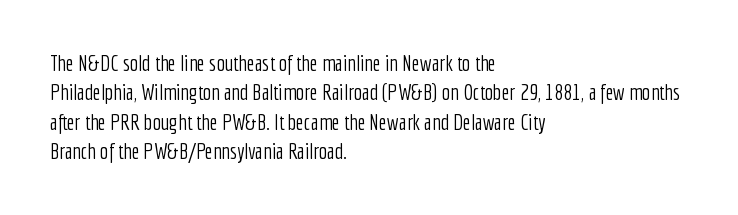
Q: Is the text bold? A: No.
Q: Is the text italic (slanted)? A: No, it is upright.
Q: Is the text underlined? A: No.
Q: How is the paragraph aligned? A: Left-aligned.
Q: Is the spacing between letters normal or unusually wide? A: Normal.
Q: Is the spacing between lines tight, normal or loose? A: Normal.
